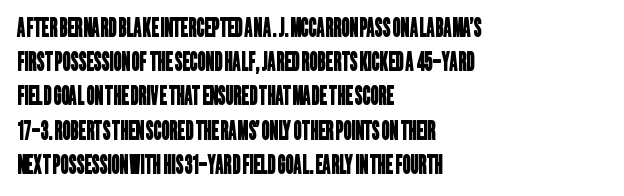
Q: Is the text underlined? A: No.
Q: How is the paragraph aligned? A: Left-aligned.
Q: Is the spacing between letters normal or unusually wide? A: Normal.
Q: Is the spacing between lines tight, normal or loose? A: Normal.
